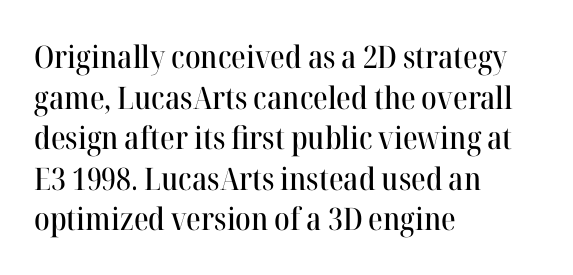
{"serif": "yes", "italic": "no", "width": "normal", "stroke_contrast": "high", "x_height": "medium", "monospaced": "no", "underline": "no", "align": "left", "line_spacing": "normal", "line_spacing_ratio": 1.31, "letter_spacing": "normal", "letter_spacing_em": 0.0, "glyph_px": 31}
